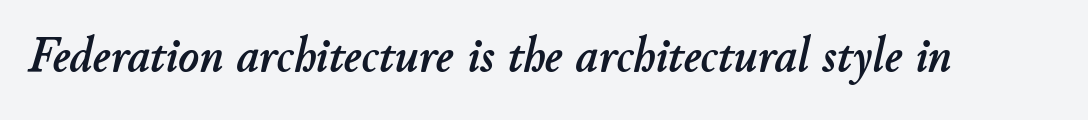
The image shows 49 px text type, italic (leaning right); set normal letter spacing, not underlined; low stroke contrast and a small x-height.
